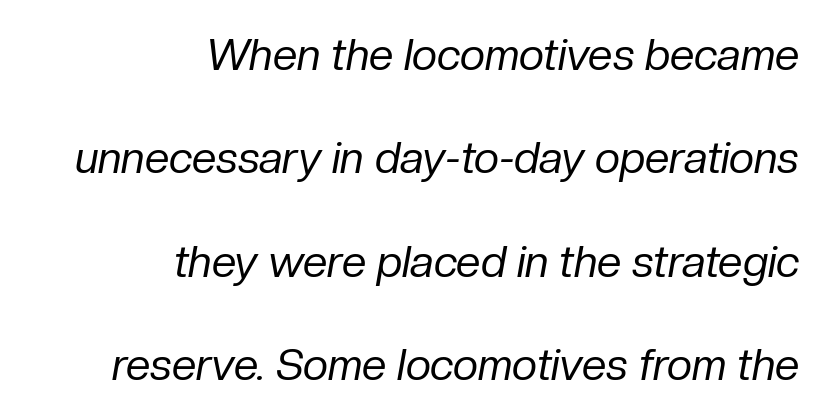
{"italic": "yes", "lean": "right", "slant_degrees": 10, "bold": "no", "weight": "regular", "width": "normal", "stroke_contrast": "low", "x_height": "medium", "monospaced": "no", "underline": "no", "align": "right", "line_spacing": "loose", "line_spacing_ratio": 2.35, "letter_spacing": "normal", "letter_spacing_em": 0.0, "glyph_px": 44}
